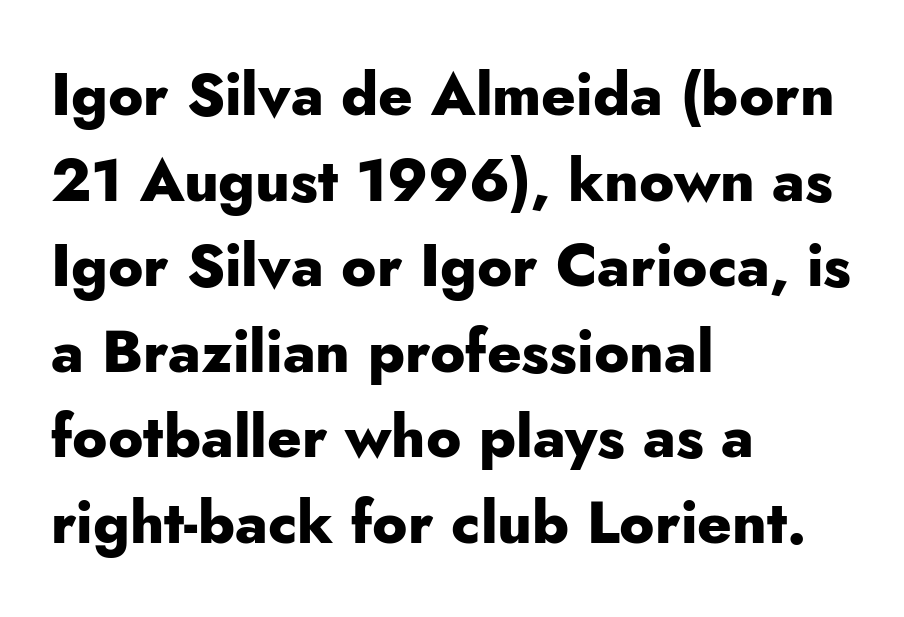
Q: Is the text bold? A: Yes.
Q: Is the text italic (slanted)? A: No, it is upright.
Q: Is the typeface a serif or a sans-serif typeface? A: Sans-serif.
Q: Is the text underlined? A: No.
Q: How is the paragraph aligned? A: Left-aligned.
Q: Is the spacing between letters normal or unusually wide? A: Normal.
Q: Is the spacing between lines tight, normal or loose? A: Normal.
Q: Width (condensed, normal, or wide)? A: Normal.
Q: Stroke contrast? A: Low.
Q: x-height? A: Small.
Q: Monospaced? A: No.
